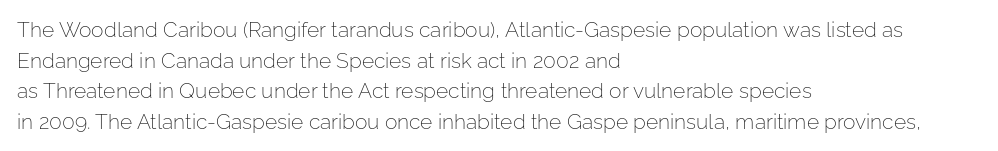
The strip under each line holds only bare page. The lines in this sample share a left origin and differ only in where they stop. The block of text has a typical density, with ordinary space between rows. A typesetter would call this zero additional tracking. Each stroke keeps to a modest, everyday thickness or less. Style check: upright.
